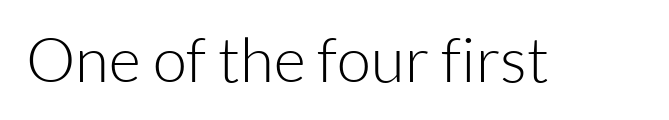
{"serif": "no", "italic": "no", "bold": "no", "weight": "light", "width": "normal", "stroke_contrast": "low", "x_height": "medium", "monospaced": "no", "underline": "no", "letter_spacing": "normal", "letter_spacing_em": 0.0, "glyph_px": 62}
